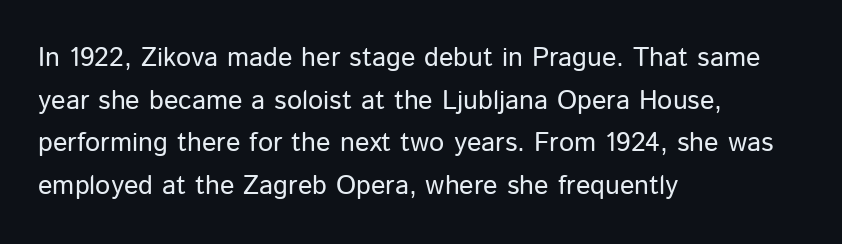
{"italic": "no", "bold": "no", "underline": "no", "align": "left", "line_spacing": "normal", "line_spacing_ratio": 1.58, "letter_spacing": "normal", "letter_spacing_em": 0.0, "glyph_px": 27}
